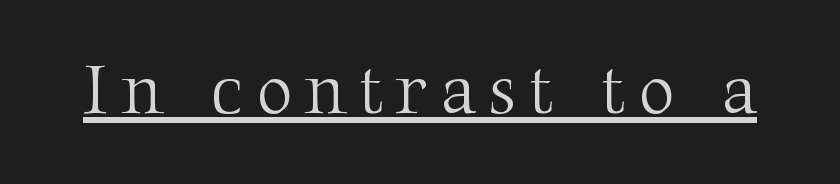
The face looks like a standard text weight, possibly lighter. The type family on display is of the serif kind. These lines were composed using upright roman letters. Spacing verdict: proportional, widths tailored to each character.
